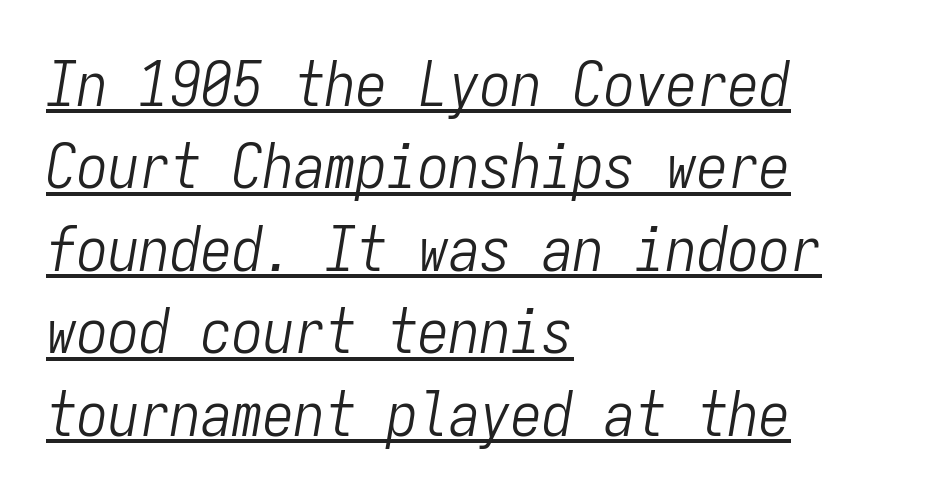
The image shows 62 px light, condensed type, italic (leaning right), monospaced; set left-aligned, normal line spacing (1.33x), normal letter spacing, underlined; low stroke contrast and a medium x-height.
